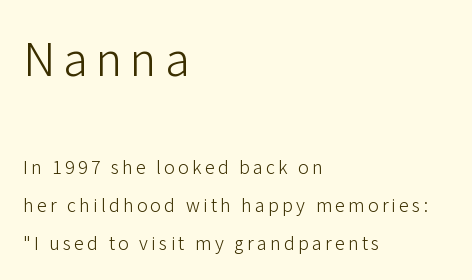
The string is rendered with underlining switched off. Students, observe: this is what heavily led, spacious text looks like. Horizontally, the lines are justified to the leading edge only. Vertical strokes here are truly vertical. Block one is the big one; block two sits smaller underneath. Bold? No — there's no thickening of the strokes.
